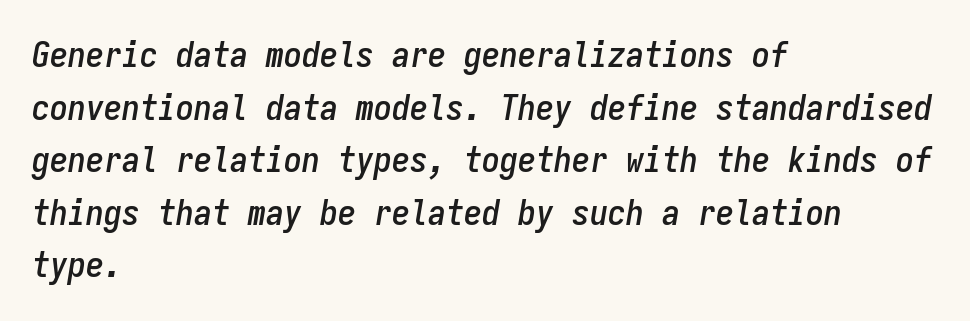
The passage shown is not underscored anywhere. Slanted lettering throughout. A typesetter would call this monospace, since all characters share one set width. The rendering uses a moderate line-height, typical for paragraphs.
